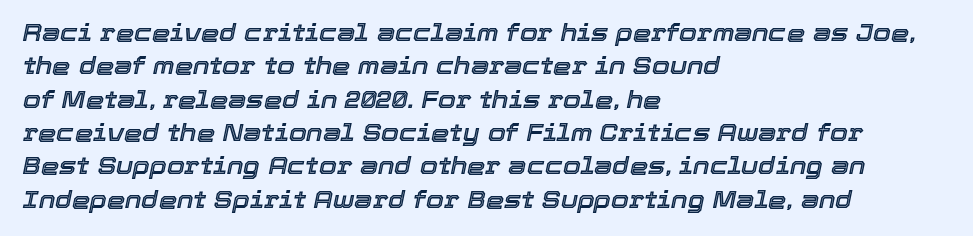
The image shows 23 px text type, italic (leaning right); set left-aligned, normal line spacing (1.45x), normal letter spacing, not underlined.
